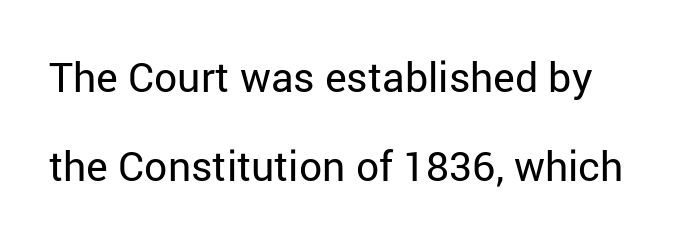
{"serif": "no", "italic": "no", "bold": "no", "weight": "regular", "width": "normal", "stroke_contrast": "low", "x_height": "medium", "monospaced": "no", "underline": "no", "line_spacing": "loose", "line_spacing_ratio": 2.16, "letter_spacing": "normal", "letter_spacing_em": 0.0, "glyph_px": 41}
